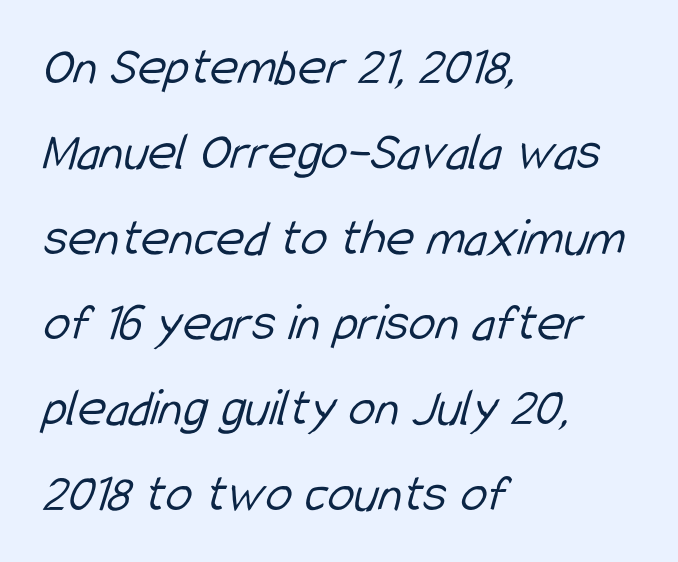
The lines are quadded left. The face looks like a standard text weight, possibly lighter. Looks like regular typesetting: each glyph gets only the width it needs. Is the letter spacing exaggerated? No — it looks like the ordinary default. What's the leading like? Ordinary, nothing unusual. Nobody drew a line under any word here.
